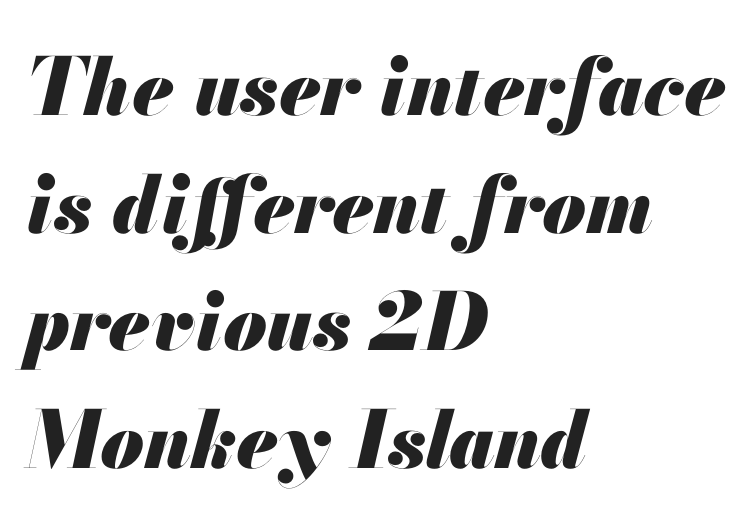
This rendering uses left alignment, leaving the right contour irregular. The face used here is proportionally spaced, like ordinary book or web type. Look at the stroke-to-counter ratio: heavy, a bold. The foot of each line stays bare and open. Between one letter and the next there's only the usual sliver of space.
